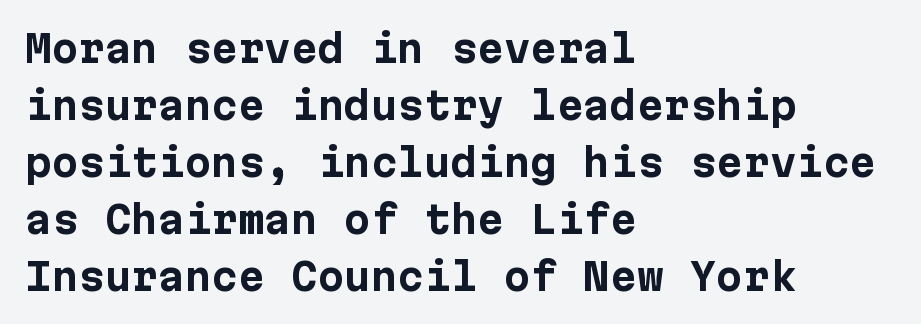
The image shows 38 px bold sans-serif type, upright; set left-aligned, normal line spacing (1.5x), normal letter spacing, not underlined; low stroke contrast and a medium x-height.
